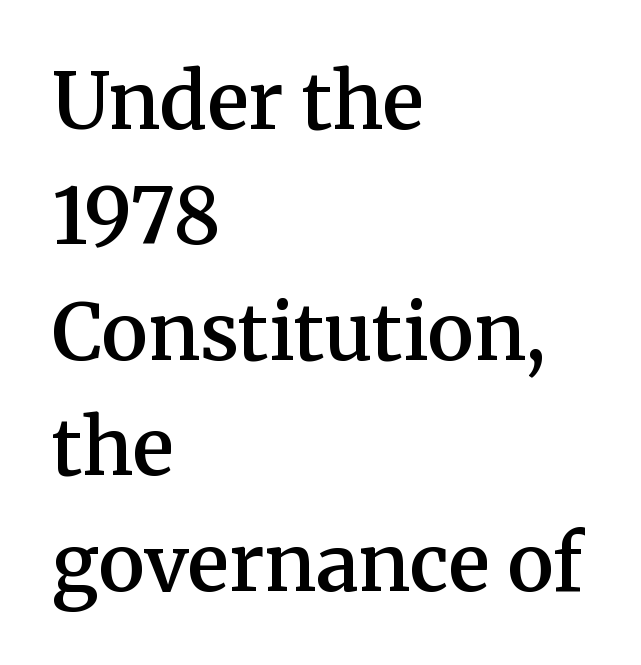
Note the varied advance widths — an 'i' is clearly narrower than an 'm'. Typeset ragged right — the left edge is the straight one. Look at the tracking — it's just the regular setting, nothing added. The letters stand upright; this is a roman face.
